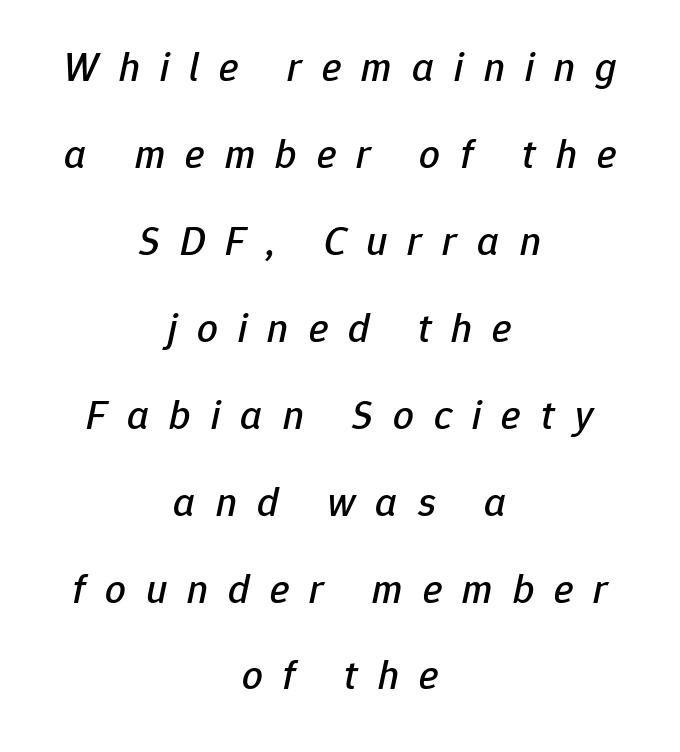
Q: Is the text italic (slanted)? A: Yes, it leans right by about 12 degrees.
Q: Is the text underlined? A: No.
Q: How is the paragraph aligned? A: Centered.
Q: Is the spacing between letters normal or unusually wide? A: Unusually wide.
Q: Is the spacing between lines tight, normal or loose? A: Loose.
Q: Width (condensed, normal, or wide)? A: Normal.
Q: Stroke contrast? A: Low.
Q: x-height? A: Medium.
Q: Monospaced? A: No.
